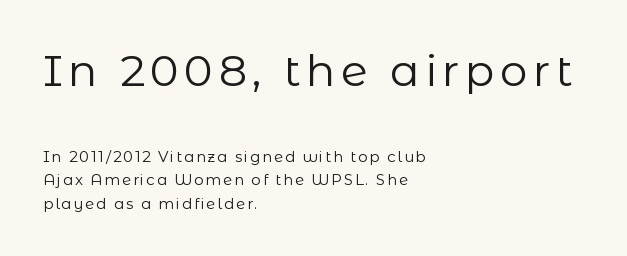
These lines stack with their left ends in a neat column. Looks like regular typesetting: each glyph gets only the width it needs. The strokes are not fattened; the text isn't bold. Whoever set this made the first block the dominant, larger element.
